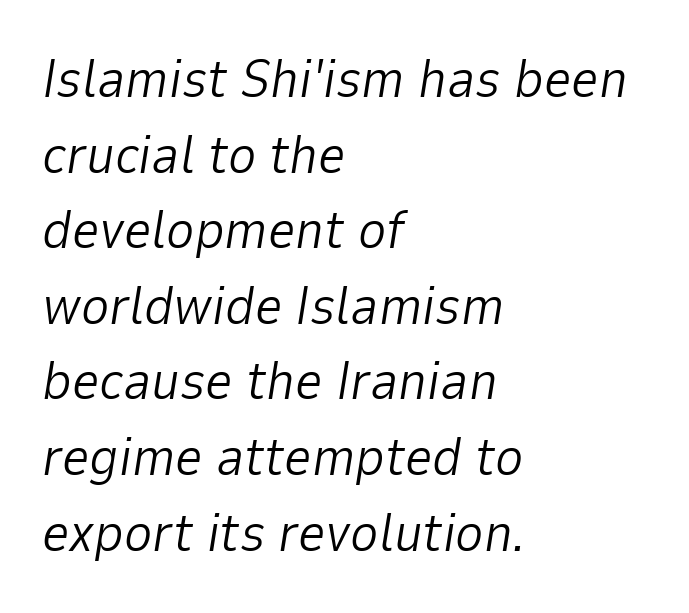
Stroke thickness stays within the range of a standard reading face or lighter. Horizontally, the lines are justified to the leading edge only. Underlining? Definitely not there. The letterforms sit shoulder to shoulder at normal distance. Looking at the ascenders, they clearly lean.
